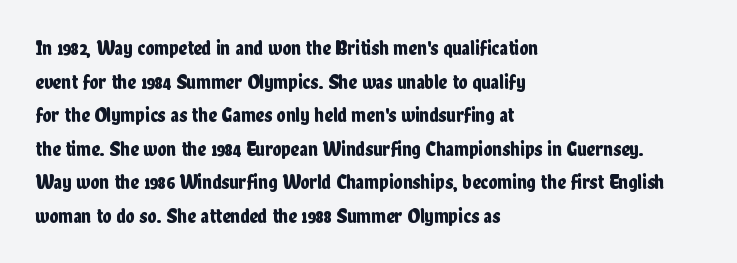
{"italic": "no", "underline": "no", "align": "left", "line_spacing": "normal", "line_spacing_ratio": 1.6, "letter_spacing": "normal", "letter_spacing_em": 0.0, "glyph_px": 21}
